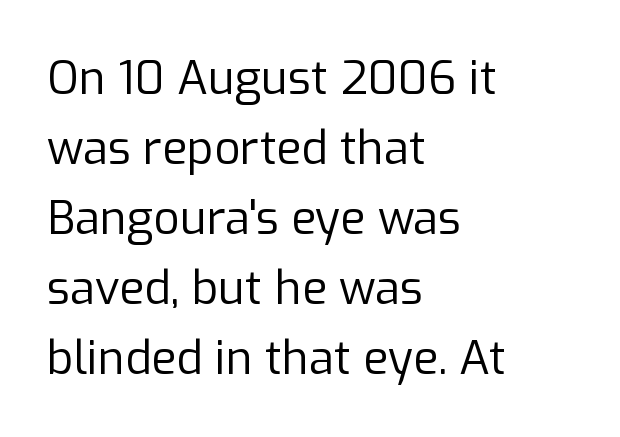
The image shows 46 px regular-weight sans-serif type, upright; set left-aligned, normal line spacing (1.52x), normal letter spacing, not underlined; low stroke contrast and a medium x-height.
